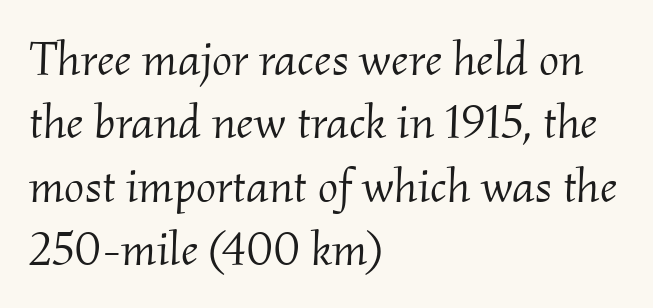
Q: Is the text bold? A: No.
Q: Is the text italic (slanted)? A: Yes, it leans right by about 2 degrees.
Q: Is the typeface a serif or a sans-serif typeface? A: Serif.
Q: Is the text underlined? A: No.
Q: How is the paragraph aligned? A: Left-aligned.
Q: Is the spacing between letters normal or unusually wide? A: Normal.
Q: Is the spacing between lines tight, normal or loose? A: Normal.
Q: Width (condensed, normal, or wide)? A: Normal.
Q: Stroke contrast? A: Medium.
Q: x-height? A: Small.
Q: Monospaced? A: No.
